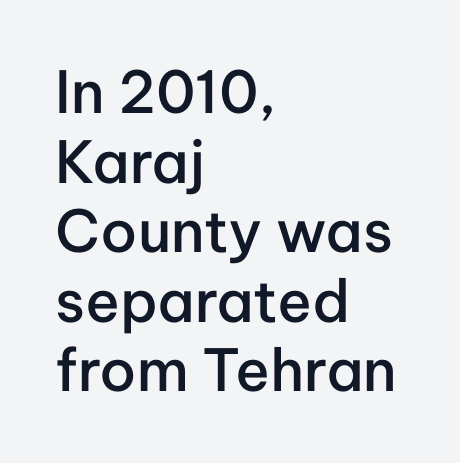
The letters stand upright; this is a roman face. What stands out about the letter spacing? Nothing — it is the standard amount. Spacing verdict: proportional, widths tailored to each character. The lines are quadded left.
